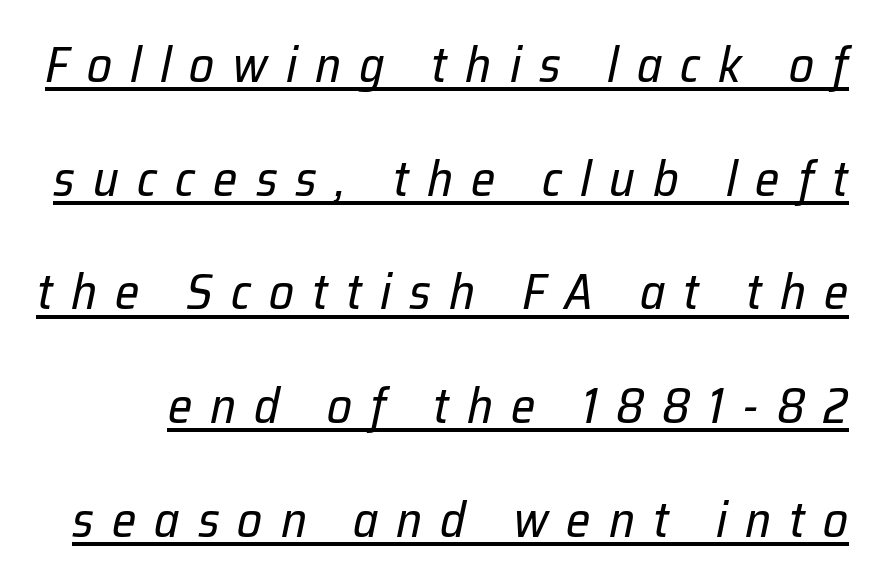
The image shows 49 px regular-weight type, italic (leaning right); set loose line spacing (2.32x), unusually wide letter spacing (+0.37 em), underlined; low stroke contrast and a medium x-height.
